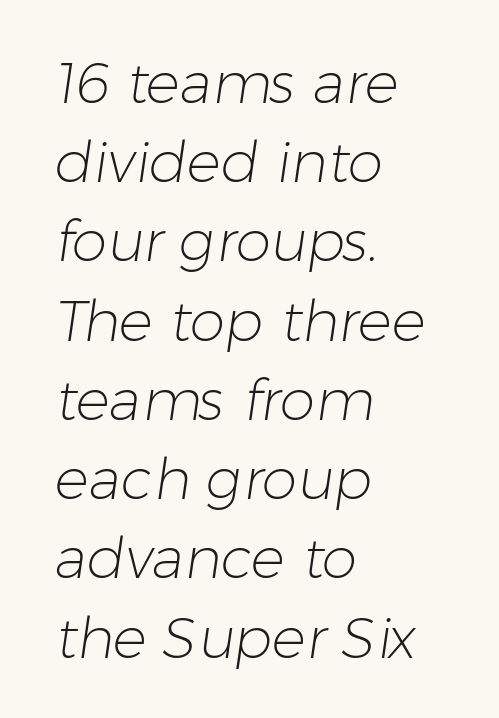
Q: Is the text bold? A: No.
Q: Is the typeface a serif or a sans-serif typeface? A: Sans-serif.
Q: Is the text underlined? A: No.
Q: How is the paragraph aligned? A: Left-aligned.
Q: Is the spacing between letters normal or unusually wide? A: Normal.
Q: Is the spacing between lines tight, normal or loose? A: Normal.
Q: Width (condensed, normal, or wide)? A: Normal.
Q: Stroke contrast? A: Low.
Q: x-height? A: Medium.
Q: Monospaced? A: No.
